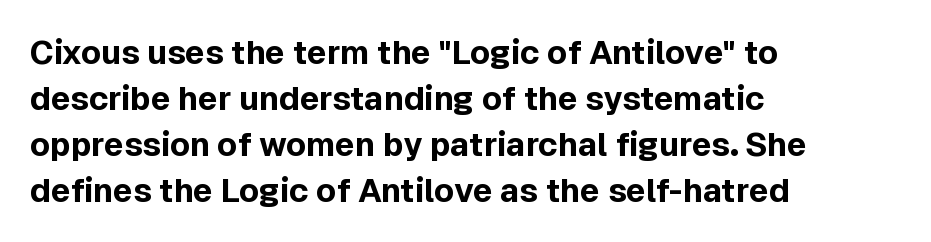
Q: Is the text bold? A: Yes.
Q: Is the text italic (slanted)? A: No, it is upright.
Q: Is the typeface a serif or a sans-serif typeface? A: Sans-serif.
Q: Is the text underlined? A: No.
Q: How is the paragraph aligned? A: Left-aligned.
Q: Is the spacing between letters normal or unusually wide? A: Normal.
Q: Is the spacing between lines tight, normal or loose? A: Normal.
Q: Width (condensed, normal, or wide)? A: Normal.
Q: x-height? A: Medium.
Q: Monospaced? A: No.
